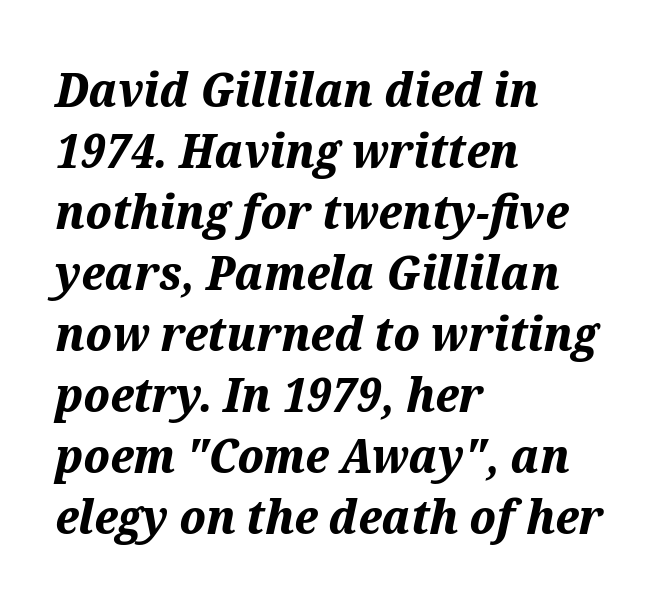
The image shows 48 px bold type, italic (leaning right); set left-aligned, normal line spacing (1.27x), normal letter spacing, not underlined; medium stroke contrast and a medium x-height.
